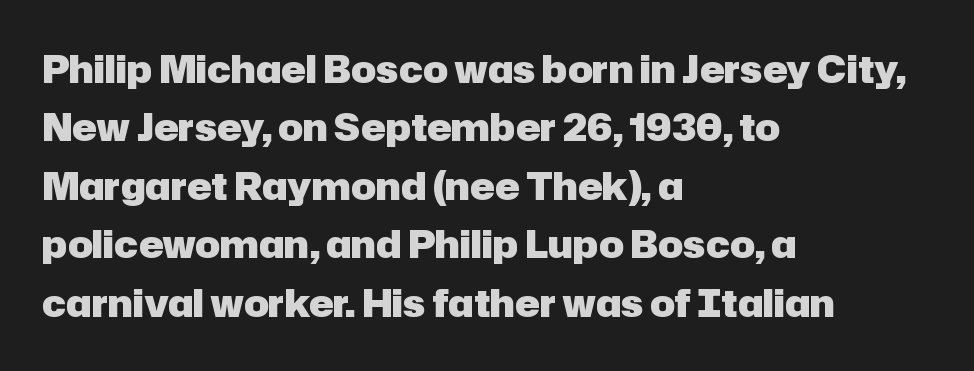
Q: Is the text bold? A: Yes.
Q: Is the text italic (slanted)? A: No, it is upright.
Q: Is the typeface a serif or a sans-serif typeface? A: Sans-serif.
Q: Is the text underlined? A: No.
Q: How is the paragraph aligned? A: Left-aligned.
Q: Is the spacing between letters normal or unusually wide? A: Normal.
Q: Is the spacing between lines tight, normal or loose? A: Normal.
Q: Width (condensed, normal, or wide)? A: Normal.
Q: Stroke contrast? A: Low.
Q: x-height? A: Medium.
Q: Monospaced? A: No.
